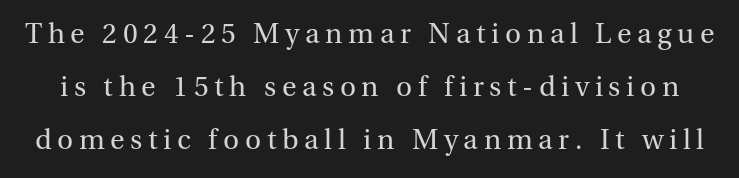
Q: Is the text bold? A: No.
Q: Is the text italic (slanted)? A: No, it is upright.
Q: Is the typeface a serif or a sans-serif typeface? A: Serif.
Q: Is the text underlined? A: No.
Q: Is the spacing between letters normal or unusually wide? A: Unusually wide.
Q: Width (condensed, normal, or wide)? A: Normal.
Q: Stroke contrast? A: Medium.
Q: x-height? A: Medium.
Q: Monospaced? A: No.
